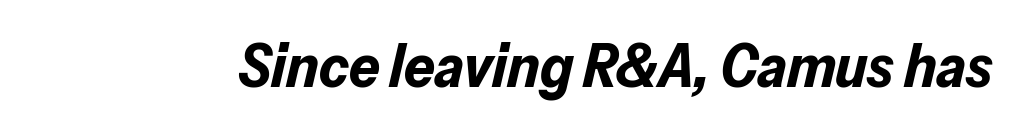
Words float on clear page, feet unadorned. Chunky letters — that's bold for sure. Character widths vary here, with narrow letters taking less room than wide ones. Glyph-to-glyph distance matches everyday printed text. Designer's note — italics engaged.
